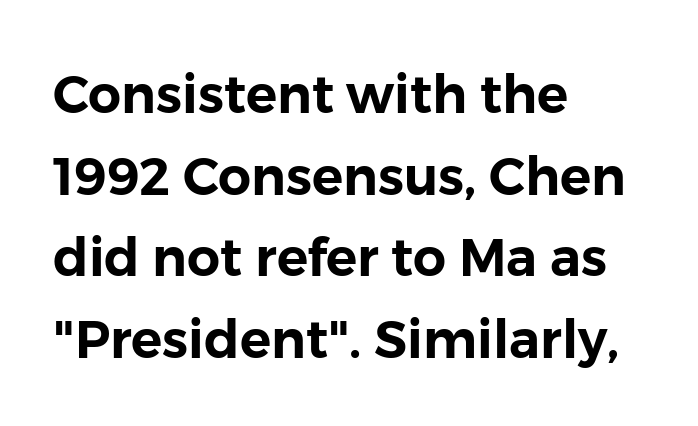
The image shows 52 px sans-serif type, upright; set left-aligned, normal line spacing (1.57x), normal letter spacing, not underlined; low stroke contrast and a medium x-height.
